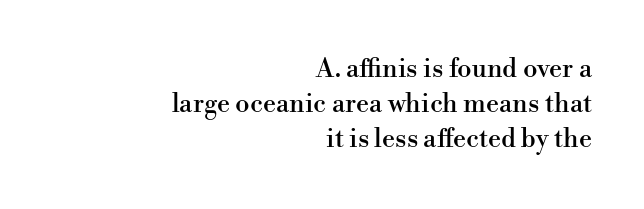
{"italic": "no", "underline": "no", "align": "right", "line_spacing": "normal", "line_spacing_ratio": 1.35, "letter_spacing": "normal", "letter_spacing_em": 0.0, "glyph_px": 26}
